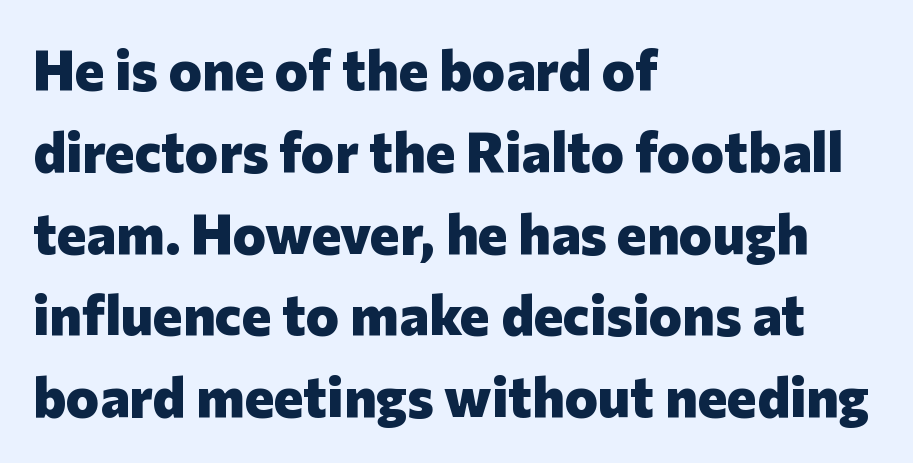
The block of text has a typical density, with ordinary space between rows. Spacing verdict: proportional, widths tailored to each character. Alignment: flush left. This is the regular roman posture of the typeface. Strong, thick strokes mark this as bold type. Only glyphs here, with clear space below each row.
